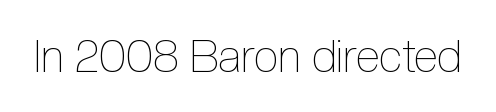
Posture: vertical. The typeface has the unassuming heft of standard copy or less. The letters sit at their default tracking, neither squeezed nor spread. Unmarked baselines from the first word to the last. Proportional: the letters do not fall into vertical columns.
